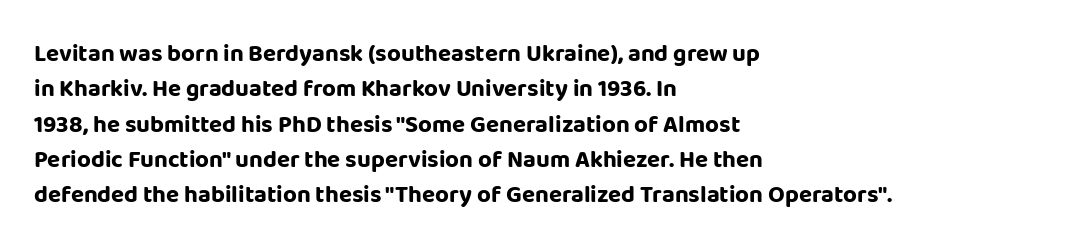
The baseline area is clear. Rendered with straight, roman letterforms. The face used here has the dense, thick strokes of a bold. One-word summary of the alignment: left.
